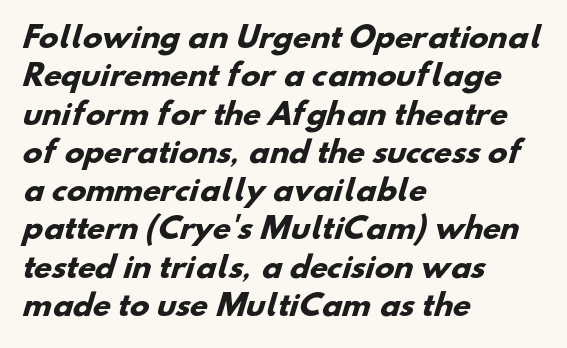
{"serif": "no", "bold": "yes", "weight": "heavy", "width": "normal", "stroke_contrast": "low", "x_height": "small", "monospaced": "no", "underline": "no", "align": "left", "line_spacing": "normal", "line_spacing_ratio": 1.32, "letter_spacing": "normal", "letter_spacing_em": 0.0, "glyph_px": 29}
